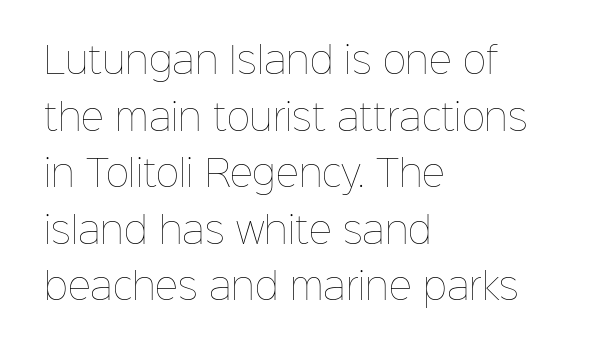
The image shows 36 px thin type, upright; set left-aligned, normal line spacing (1.57x), normal letter spacing, not underlined; low stroke contrast and a medium x-height.
